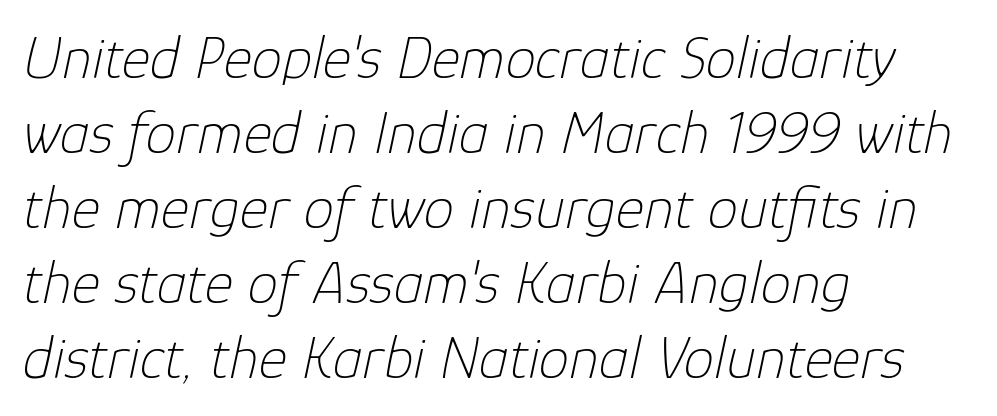
Q: Is the text bold? A: No.
Q: Is the text italic (slanted)? A: Yes, it leans right by about 12 degrees.
Q: Is the text underlined? A: No.
Q: How is the paragraph aligned? A: Left-aligned.
Q: Is the spacing between letters normal or unusually wide? A: Normal.
Q: Width (condensed, normal, or wide)? A: Normal.
Q: Stroke contrast? A: Low.
Q: x-height? A: Medium.
Q: Monospaced? A: No.
